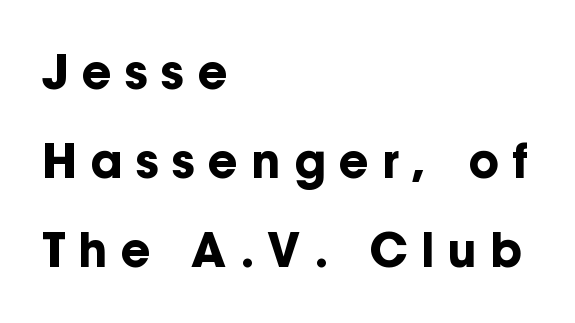
{"serif": "no", "italic": "no", "bold": "yes", "weight": "bold", "width": "normal", "stroke_contrast": "low", "x_height": "medium", "monospaced": "no", "underline": "no", "align": "left", "line_spacing": "loose", "line_spacing_ratio": 1.94, "letter_spacing": "wide", "letter_spacing_em": 0.29, "glyph_px": 46}
